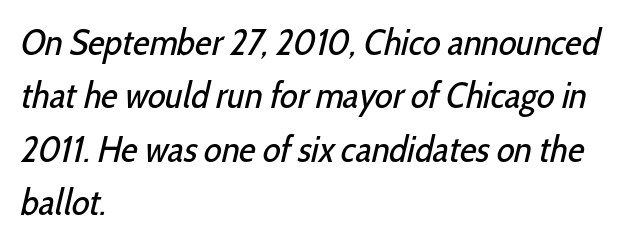
The image shows 37 px regular-weight, condensed sans-serif type; set left-aligned, normal line spacing (1.44x), normal letter spacing, not underlined; low stroke contrast and a medium x-height.
